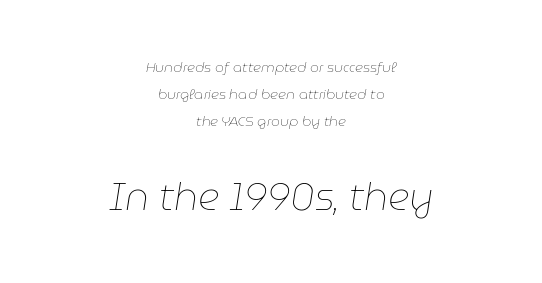
Compared with typical paragraphs, the rows here are farther apart. You could not count columns in this text — the font is proportionally spaced. Every row of glyphs is offset so its center matches the block's center. In terms of letterspacing, this is plain default setting.
